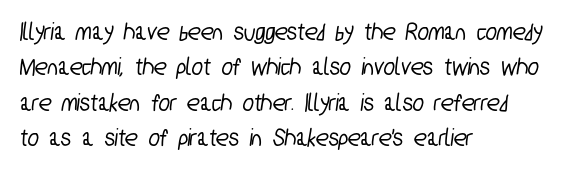
A clean baseline with only descenders dipping below it. These lines are set flush left with a ragged right edge. The rendering uses a moderate line-height, typical for paragraphs. The line texture is even and compact thanks to regular tracking.
